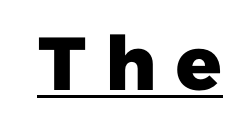
Q: Is the text bold? A: Yes.
Q: Is the typeface a serif or a sans-serif typeface? A: Sans-serif.
Q: Is the text underlined? A: Yes.
Q: Is the spacing between letters normal or unusually wide? A: Unusually wide.
Q: Width (condensed, normal, or wide)? A: Normal.
Q: Stroke contrast? A: Low.
Q: x-height? A: Medium.
Q: Monospaced? A: No.
